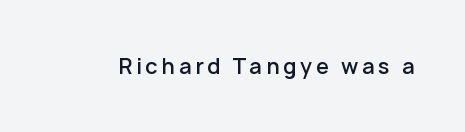
Its strokes are somewhat broadened, the hallmark of semibold type. The lettering holds an erect, upright posture throughout. The zone under the glyphs is completely vacant.
